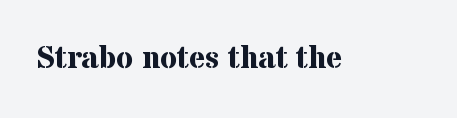
This rendering employs a face with finishing strokes, i.e., a serif. You could not count columns in this text — the font is proportionally spaced. Characters follow at the spacing the type designer built in. Descenders hang freely into open space. A full-strength bold gives these letters their thick strokes. A roman cut, with each character standing at attention.
